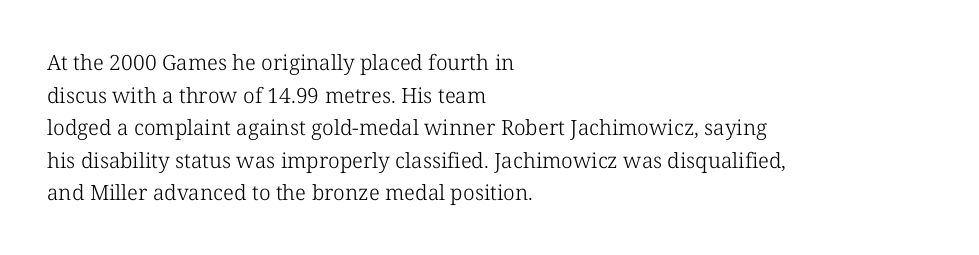
Q: Is the text bold? A: No.
Q: Is the text italic (slanted)? A: No, it is upright.
Q: Is the text underlined? A: No.
Q: How is the paragraph aligned? A: Left-aligned.
Q: Is the spacing between letters normal or unusually wide? A: Normal.
Q: Is the spacing between lines tight, normal or loose? A: Normal.
